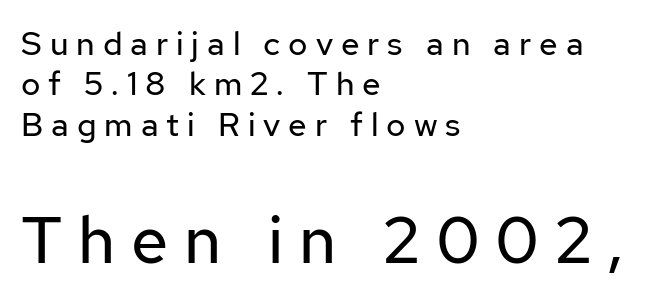
{"serif": "no", "italic": "no", "bold": "no", "weight": "regular", "width": "normal", "stroke_contrast": "low", "x_height": "medium", "monospaced": "no", "underline": "no", "align": "left", "line_spacing_ratio": 1.22, "letter_spacing": "wide", "letter_spacing_em": 0.24, "larger_block": "second", "size_ratio": 2.0, "glyph_px": 66}
